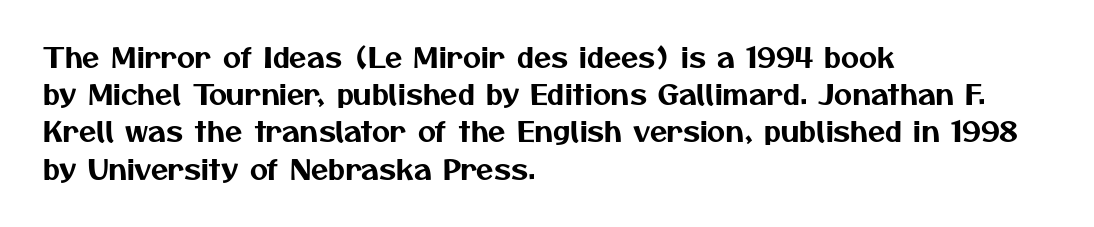
{"serif": "no", "width": "normal", "stroke_contrast": "medium", "x_height": "medium", "monospaced": "no", "underline": "no", "align": "left", "line_spacing": "normal", "line_spacing_ratio": 1.33, "letter_spacing": "normal", "letter_spacing_em": 0.0, "glyph_px": 28}
